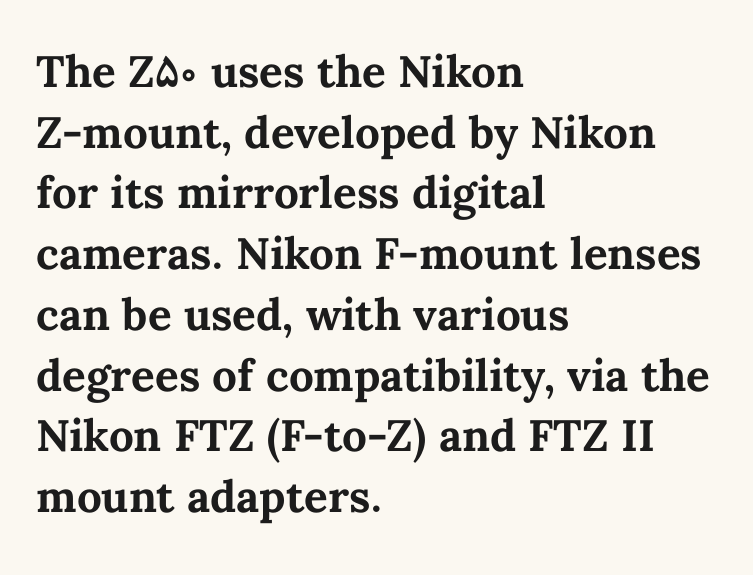
How would I describe the line gaps? Plain and ordinary. Notice how the stems are strictly vertical — no italics here. Here the designer chose a conventional face with non-uniform glyph widths. Unmarked baselines from the first word to the last. You could call the tracking neutral — neither tight nor loose.
